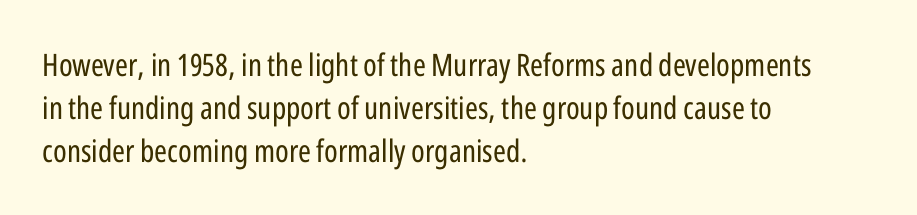
Q: Is the text bold? A: No.
Q: Is the text italic (slanted)? A: No, it is upright.
Q: Is the typeface a serif or a sans-serif typeface? A: Sans-serif.
Q: Is the text underlined? A: No.
Q: How is the paragraph aligned? A: Left-aligned.
Q: Is the spacing between letters normal or unusually wide? A: Normal.
Q: Is the spacing between lines tight, normal or loose? A: Normal.
Q: Width (condensed, normal, or wide)? A: Condensed.
Q: Stroke contrast? A: Low.
Q: x-height? A: Medium.
Q: Monospaced? A: No.
